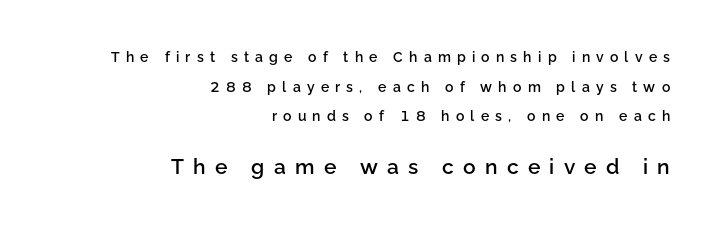
The image shows 21 px text type, upright; set right-aligned, loose line spacing (2.12x), unusually wide letter spacing (+0.44 em), not underlined; the second (bottom) block is 1.5x larger.
